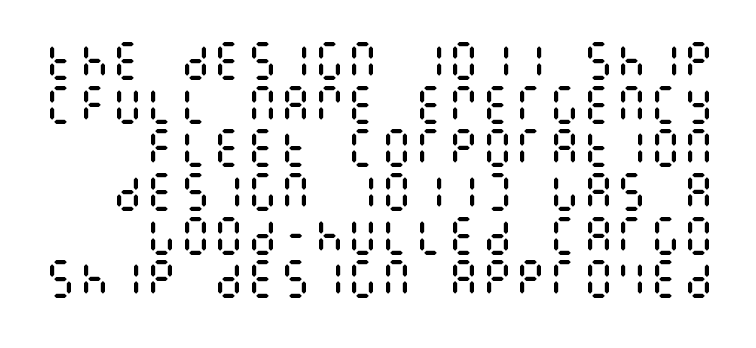
Weight class: somewhere from thin through regular. Italic? Not at all — the glyphs are vertical. Visually the block forms a straight wall on the right and a jagged coastline on the left. The vertical gap from one line to the next is small.
